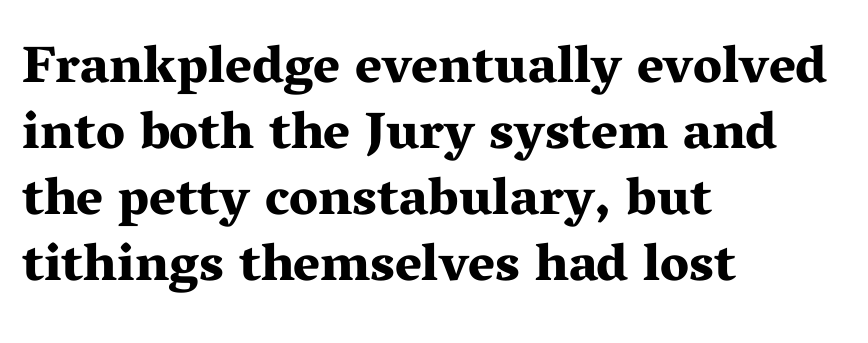
The image shows 52 px bold, wide serif type, upright; set left-aligned, normal line spacing (1.27x), normal letter spacing, not underlined; medium stroke contrast and a medium x-height.
